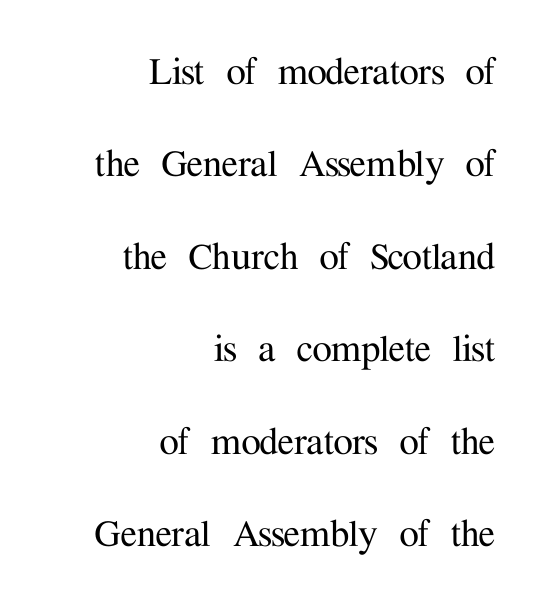
The specimen omits any rule beneath the text block's lines. In terms of posture, this sample is upright. Do the characters align in a grid? No, the font is proportional. I'd call this a serif setting — the letters wear small feet. Alignment: flush right.
